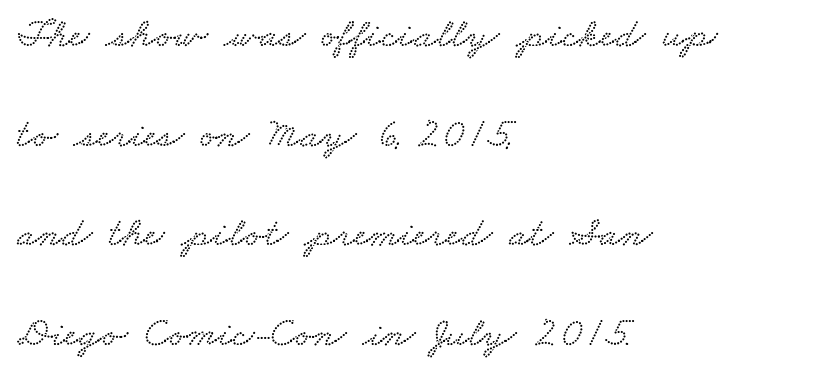
The image shows 42 px wide type; set left-aligned, loose line spacing (2.37x), normal letter spacing, not underlined; low stroke contrast and a small x-height.
